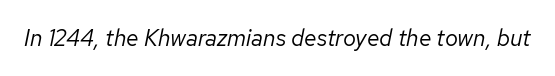
Each stroke keeps to a modest, everyday thickness or less. In terms of posture, this sample is oblique. Honestly, there is no underline to notice here at all. The horizontal fit of the characters is conventional and even.
